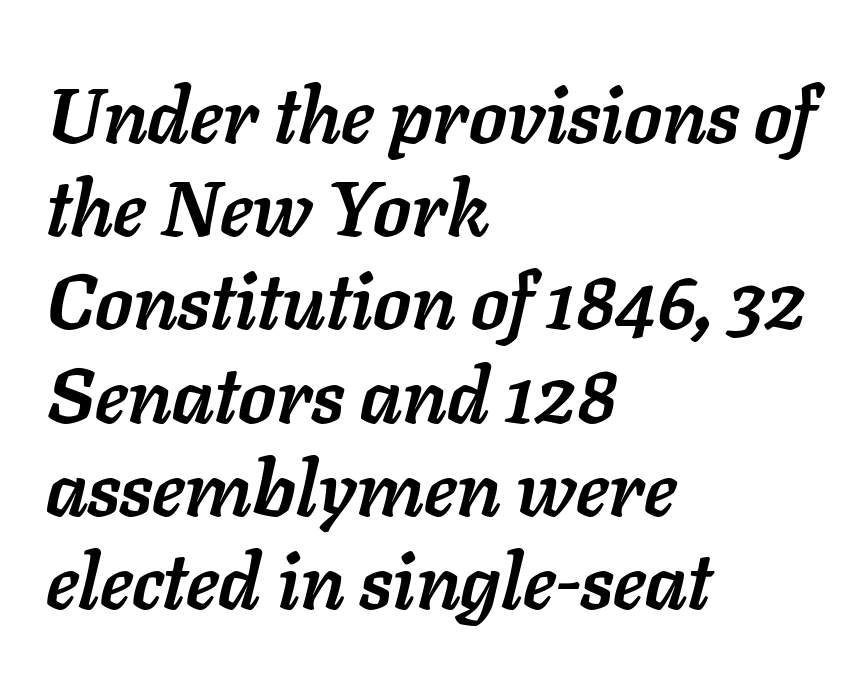
Q: Is the text bold? A: Yes.
Q: Is the text italic (slanted)? A: Yes, it leans right by about 11 degrees.
Q: Is the text underlined? A: No.
Q: How is the paragraph aligned? A: Left-aligned.
Q: Is the spacing between letters normal or unusually wide? A: Normal.
Q: Width (condensed, normal, or wide)? A: Normal.
Q: Stroke contrast? A: Low.
Q: x-height? A: Medium.
Q: Monospaced? A: No.
